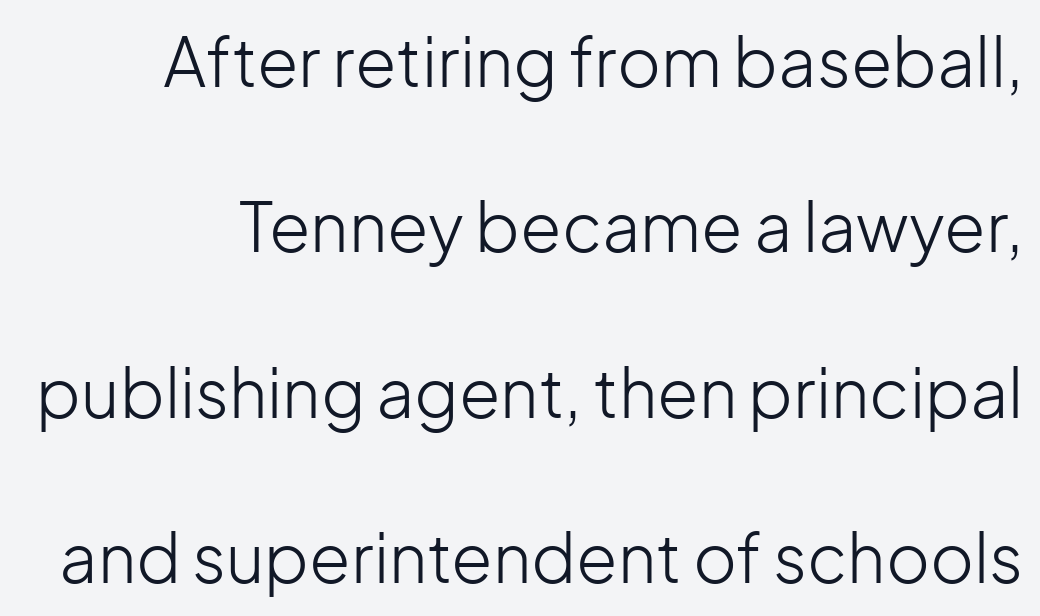
Q: Is the text bold? A: No.
Q: Is the text italic (slanted)? A: No, it is upright.
Q: Is the typeface a serif or a sans-serif typeface? A: Sans-serif.
Q: Is the text underlined? A: No.
Q: How is the paragraph aligned? A: Right-aligned.
Q: Is the spacing between letters normal or unusually wide? A: Normal.
Q: Is the spacing between lines tight, normal or loose? A: Loose.
Q: Width (condensed, normal, or wide)? A: Normal.
Q: Stroke contrast? A: Low.
Q: x-height? A: Medium.
Q: Monospaced? A: No.
